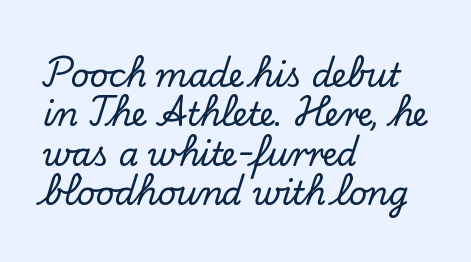
The image shows 32 px serif type; set left-aligned, line spacing 1.23x, normal letter spacing, not underlined; low stroke contrast and a small x-height.
